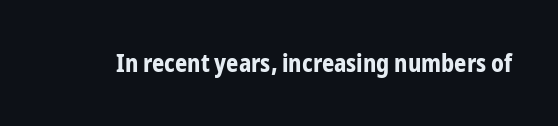
The image shows 24 px bold type, upright; set normal letter spacing, not underlined.
